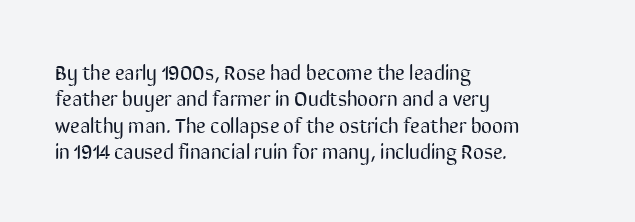
Q: Is the text bold? A: No.
Q: Is the text italic (slanted)? A: No, it is upright.
Q: Is the text underlined? A: No.
Q: How is the paragraph aligned? A: Left-aligned.
Q: Is the spacing between letters normal or unusually wide? A: Normal.
Q: Is the spacing between lines tight, normal or loose? A: Normal.
